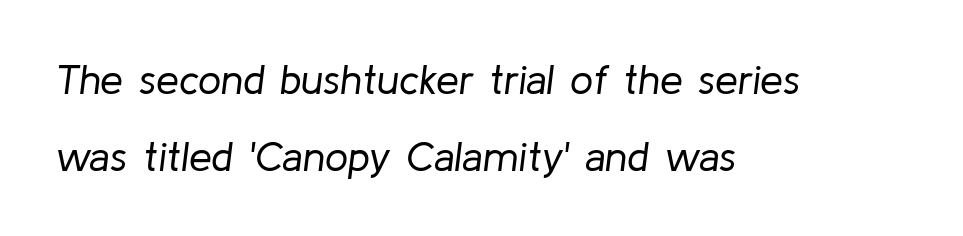
Line beginnings align vertically; line endings do not. Is this a fixed-width face? No — the glyphs have proportional, varying widths. Weight: in the light-to-regular range. Glance below the letters and you will spot only blank space. The axis of the letterforms is tilted away from vertical.
